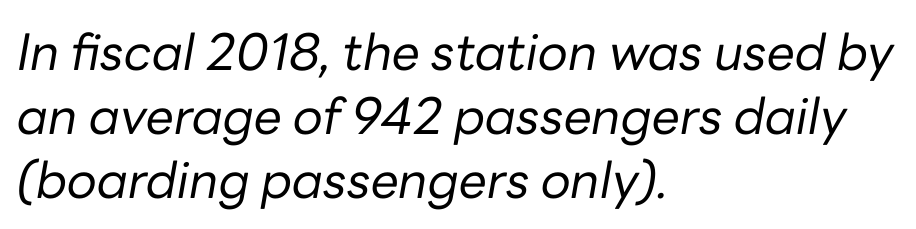
The image shows 50 px regular-weight type, italic (leaning right); set left-aligned, normal line spacing (1.28x), normal letter spacing, not underlined; low stroke contrast and a medium x-height.
